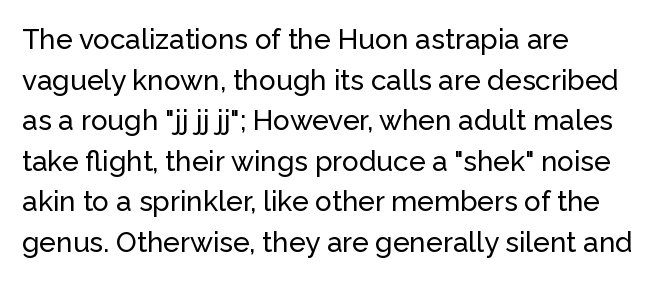
Q: Is the text italic (slanted)? A: No, it is upright.
Q: Is the typeface a serif or a sans-serif typeface? A: Sans-serif.
Q: Is the text underlined? A: No.
Q: How is the paragraph aligned? A: Left-aligned.
Q: Is the spacing between letters normal or unusually wide? A: Normal.
Q: Is the spacing between lines tight, normal or loose? A: Normal.
Q: Width (condensed, normal, or wide)? A: Normal.
Q: Stroke contrast? A: Low.
Q: x-height? A: Medium.
Q: Monospaced? A: No.
